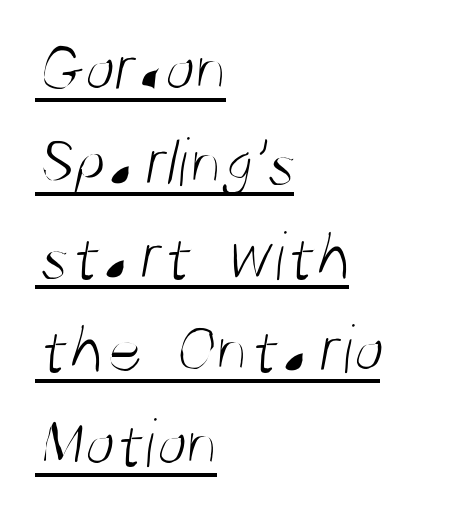
Q: Is the text bold? A: No.
Q: Is the typeface a serif or a sans-serif typeface? A: Sans-serif.
Q: Is the text underlined? A: Yes.
Q: How is the paragraph aligned? A: Left-aligned.
Q: Is the spacing between letters normal or unusually wide? A: Normal.
Q: Is the spacing between lines tight, normal or loose? A: Normal.
Q: Width (condensed, normal, or wide)? A: Condensed.
Q: Stroke contrast? A: Medium.
Q: x-height? A: Large.
Q: Monospaced? A: No.
